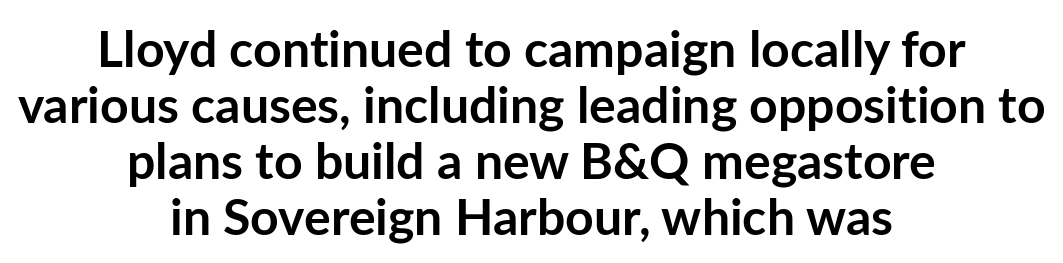
{"serif": "no", "italic": "no", "bold": "yes", "weight": "semibold", "width": "normal", "stroke_contrast": "low", "x_height": "medium", "monospaced": "no", "underline": "no", "align": "center", "line_spacing": "tight", "line_spacing_ratio": 1.12, "letter_spacing": "normal", "letter_spacing_em": 0.0, "glyph_px": 50}
